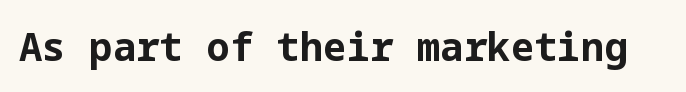
{"serif": "no", "italic": "no", "bold": "yes", "weight": "bold", "width": "normal", "stroke_contrast": "low", "x_height": "medium", "underline": "no", "letter_spacing": "normal", "letter_spacing_em": 0.0, "glyph_px": 39}
